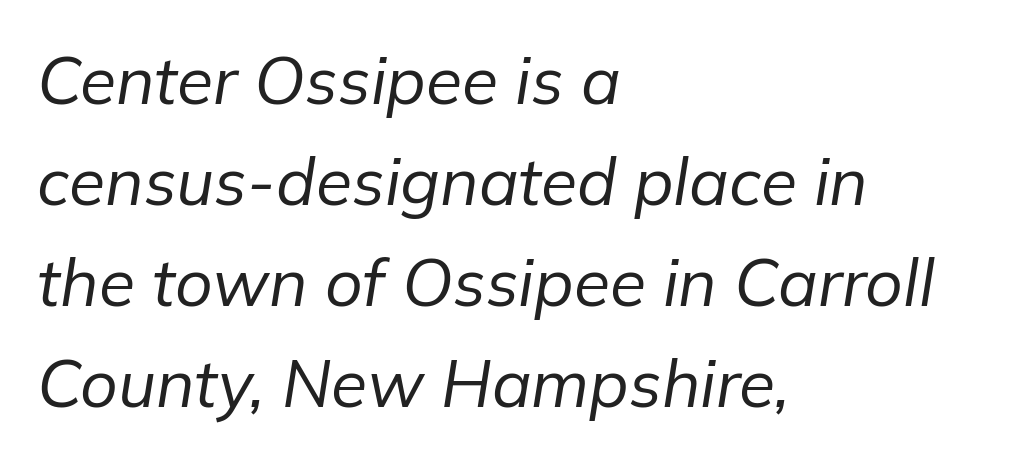
The image shows 66 px regular-weight type, italic (leaning right); set left-aligned, normal line spacing (1.53x), normal letter spacing, not underlined; low stroke contrast and a medium x-height.
